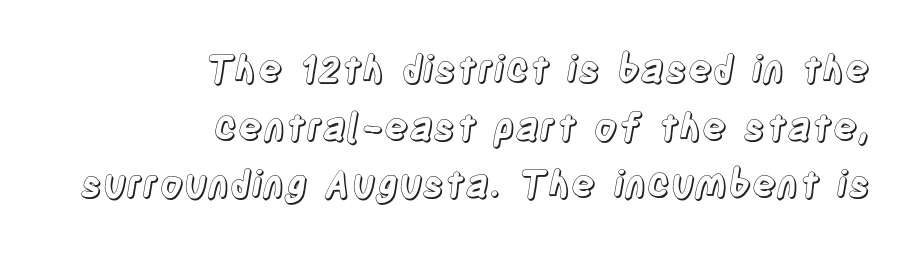
The image shows 37 px condensed type; set right-aligned, normal line spacing (1.56x), normal letter spacing, not underlined; a large x-height.
